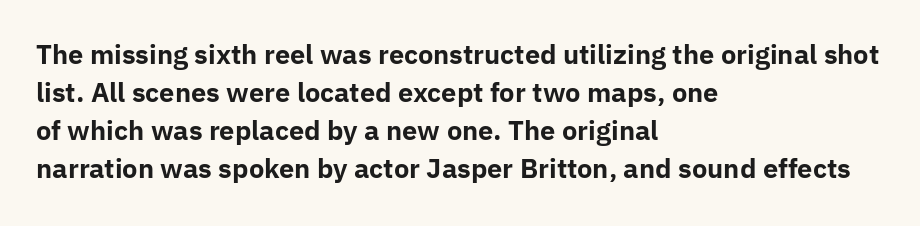
Q: Is the text bold? A: Yes.
Q: Is the text italic (slanted)? A: No, it is upright.
Q: Is the text underlined? A: No.
Q: How is the paragraph aligned? A: Left-aligned.
Q: Is the spacing between letters normal or unusually wide? A: Normal.
Q: Is the spacing between lines tight, normal or loose? A: Normal.
